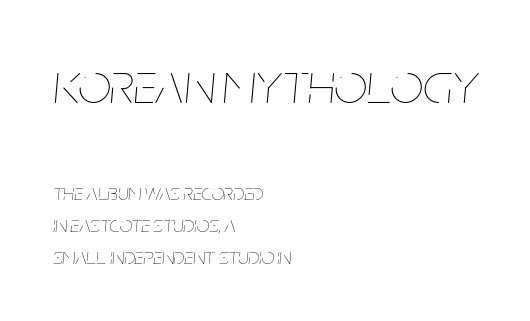
{"italic": "yes", "lean": "right", "slant_degrees": 5, "bold": "no", "weight": "thin", "width": "condensed", "stroke_contrast": "low", "x_height": "large", "monospaced": "no", "underline": "no", "align": "left", "line_spacing": "normal", "line_spacing_ratio": 1.39, "letter_spacing": "normal", "letter_spacing_em": 0.0, "larger_block": "first", "size_ratio": 2.52, "glyph_px": 58}
